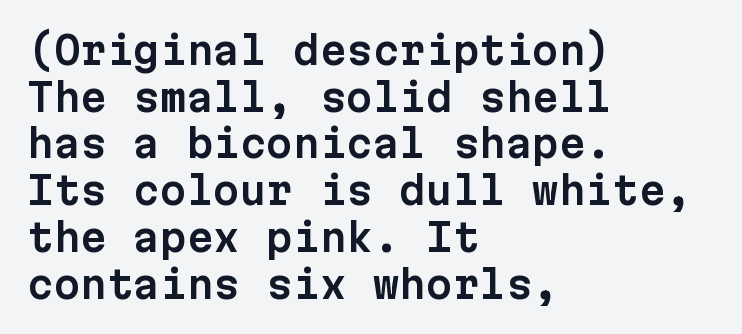
{"serif": "no", "italic": "no", "width": "normal", "stroke_contrast": "low", "x_height": "medium", "monospaced": "yes", "underline": "no", "align": "left", "line_spacing_ratio": 1.23, "letter_spacing": "normal", "letter_spacing_em": 0.0, "glyph_px": 38}
